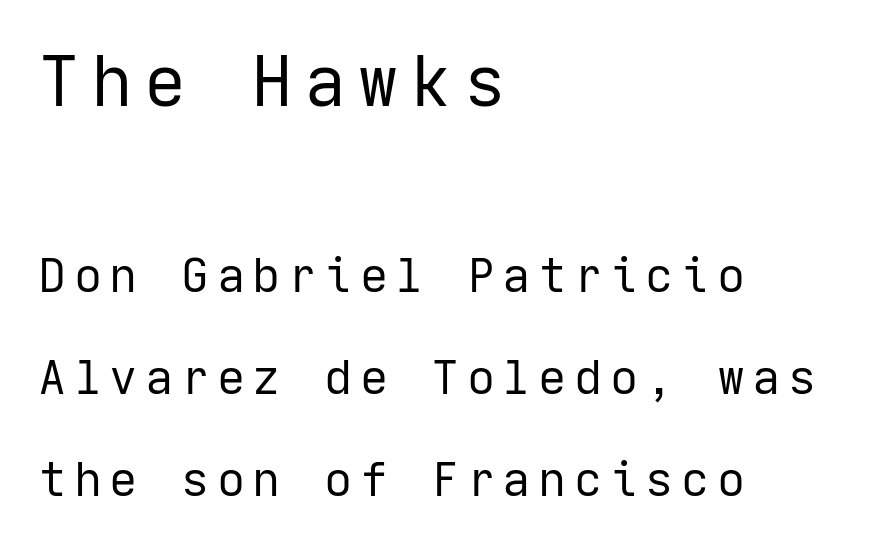
{"serif": "no", "italic": "no", "bold": "no", "weight": "regular", "width": "normal", "stroke_contrast": "low", "x_height": "medium", "underline": "no", "align": "left", "line_spacing": "loose", "line_spacing_ratio": 2.17, "larger_block": "first", "size_ratio": 1.49, "glyph_px": 70}
